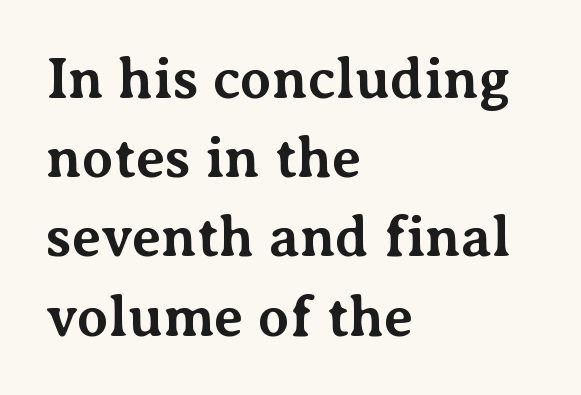
{"serif": "yes", "italic": "no", "bold": "yes", "weight": "bold", "width": "normal", "stroke_contrast": "medium", "x_height": "medium", "monospaced": "no", "underline": "no", "align": "left", "line_spacing": "normal", "line_spacing_ratio": 1.39, "letter_spacing": "normal", "letter_spacing_em": 0.0, "glyph_px": 57}
